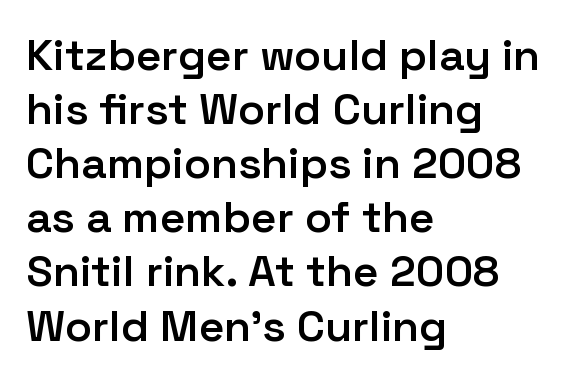
{"serif": "no", "italic": "no", "bold": "semi", "weight": "semibold", "width": "normal", "stroke_contrast": "low", "x_height": "medium", "monospaced": "no", "underline": "no", "align": "left", "line_spacing_ratio": 1.23, "letter_spacing": "normal", "letter_spacing_em": 0.0, "glyph_px": 44}
